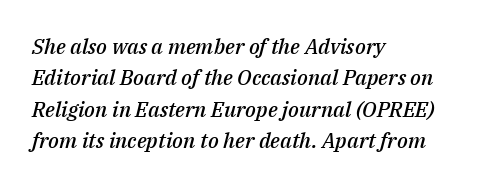
{"italic": "yes", "lean": "right", "slant_degrees": 14, "bold": "semi", "underline": "no", "align": "left", "line_spacing": "normal", "line_spacing_ratio": 1.49, "letter_spacing": "normal", "letter_spacing_em": 0.0, "glyph_px": 21}
